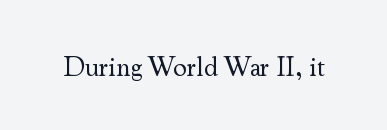
{"italic": "no", "bold": "no", "underline": "no", "letter_spacing": "normal", "letter_spacing_em": 0.0, "glyph_px": 27}
